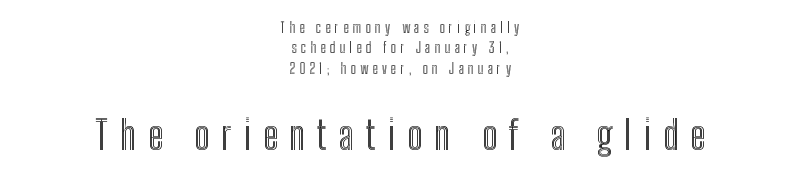
The space between consecutive lines is moderate. The letterforms stand isolated, each surrounded by extra space. Do the characters align in a grid? No, the font is proportional. The second block has been scaled up relative to the first. The area under the type is left untouched. Rendered with straight, roman letterforms.
